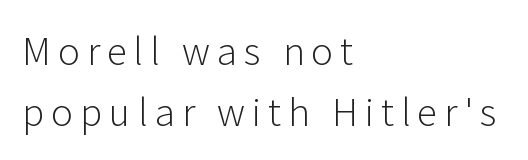
The image shows 37 px light sans-serif type, upright; set left-aligned, normal line spacing (1.65x), not underlined; low stroke contrast and a medium x-height.
